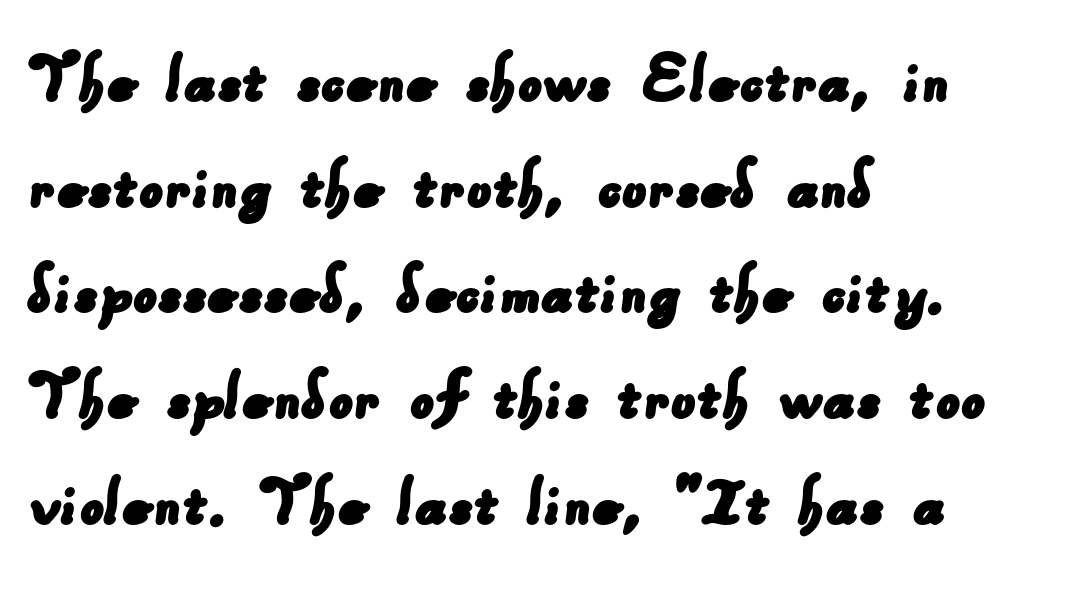
{"serif": "no", "width": "normal", "stroke_contrast": "low", "x_height": "small", "monospaced": "no", "underline": "no", "align": "left", "line_spacing": "normal", "line_spacing_ratio": 1.39, "letter_spacing": "normal", "letter_spacing_em": 0.0, "glyph_px": 76}
